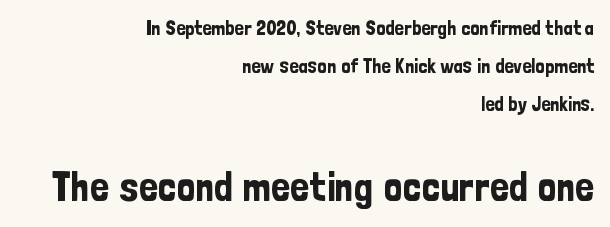
Q: Is the text italic (slanted)? A: No, it is upright.
Q: Is the typeface a serif or a sans-serif typeface? A: Sans-serif.
Q: Is the text underlined? A: No.
Q: How is the paragraph aligned? A: Right-aligned.
Q: Is the spacing between letters normal or unusually wide? A: Normal.
Q: Which block of text is set in a larger size, the first (top) or the second (bottom)? A: The second (bottom) one.
Q: Width (condensed, normal, or wide)? A: Condensed.
Q: Stroke contrast? A: Low.
Q: x-height? A: Medium.
Q: Monospaced? A: No.
